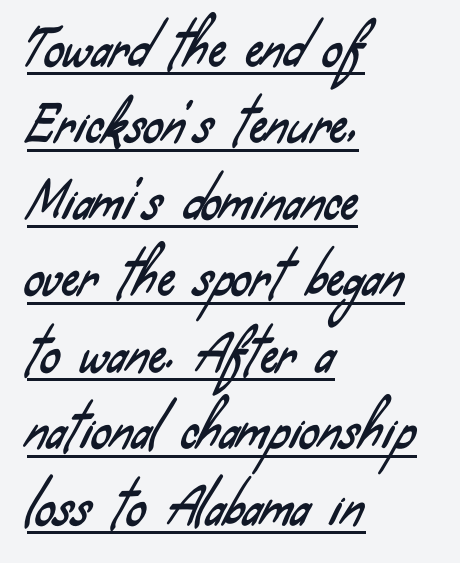
{"serif": "no", "width": "condensed", "stroke_contrast": "low", "x_height": "small", "monospaced": "no", "underline": "yes", "align": "left", "line_spacing": "normal", "line_spacing_ratio": 1.56, "letter_spacing": "normal", "letter_spacing_em": 0.0, "glyph_px": 49}
